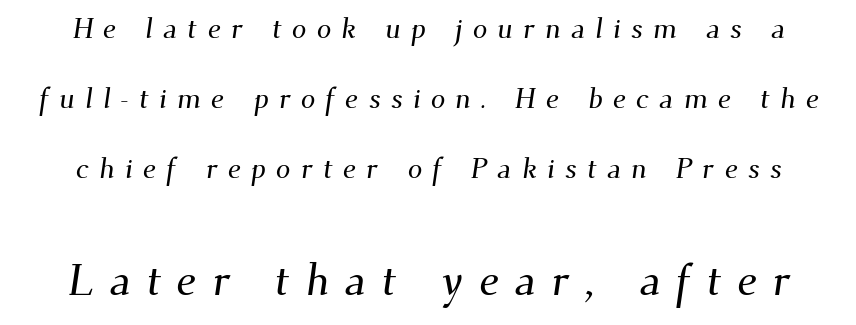
Q: Is the typeface a serif or a sans-serif typeface? A: Serif.
Q: Is the text underlined? A: No.
Q: Is the spacing between letters normal or unusually wide? A: Unusually wide.
Q: Is the spacing between lines tight, normal or loose? A: Loose.
Q: Which block of text is set in a larger size, the first (top) or the second (bottom)? A: The second (bottom) one.
Q: Width (condensed, normal, or wide)? A: Normal.
Q: Stroke contrast? A: Medium.
Q: x-height? A: Small.
Q: Monospaced? A: No.
